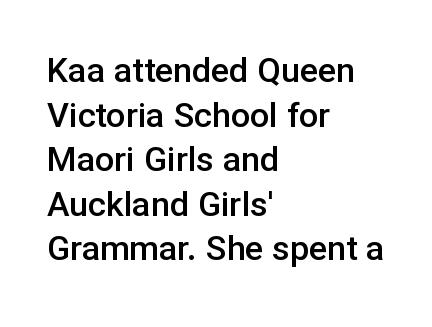
The image shows 34 px semibold sans-serif type, upright; set left-aligned, normal line spacing (1.31x), normal letter spacing, not underlined; low stroke contrast and a medium x-height.
